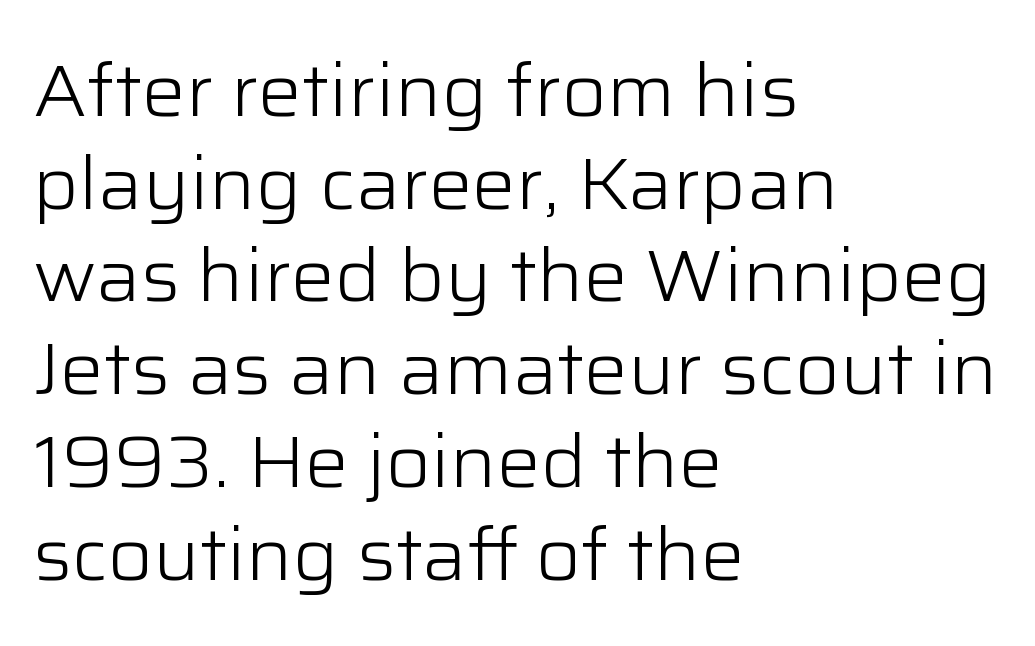
Q: Is the text bold? A: No.
Q: Is the text italic (slanted)? A: No, it is upright.
Q: Is the typeface a serif or a sans-serif typeface? A: Sans-serif.
Q: Is the text underlined? A: No.
Q: How is the paragraph aligned? A: Left-aligned.
Q: Is the spacing between letters normal or unusually wide? A: Normal.
Q: Is the spacing between lines tight, normal or loose? A: Normal.
Q: Width (condensed, normal, or wide)? A: Normal.
Q: Stroke contrast? A: Low.
Q: x-height? A: Medium.
Q: Monospaced? A: No.
